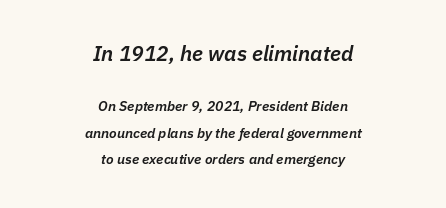
Compared with typical paragraphs, the rows here are farther apart. The zone under the glyphs is completely vacant. Between one letter and the next there's only the usual sliver of space. Character size in the leading block exceeds that of the trailing block. Caption: semibold face, moderately heavy strokes.
